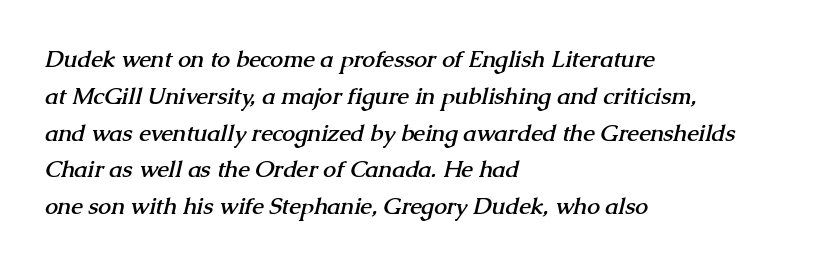
Q: Is the text bold? A: Yes.
Q: Is the text underlined? A: No.
Q: How is the paragraph aligned? A: Left-aligned.
Q: Is the spacing between letters normal or unusually wide? A: Normal.
Q: Is the spacing between lines tight, normal or loose? A: Normal.
